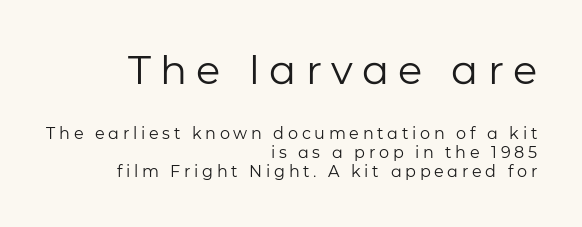
Size contrast runs from large at the top to small at the bottom. Grotesque or geometric, the face here clearly has no serifs. The baseline area is clear. The compositor pushed each line to the right boundary. The passage shown is not bold in any degree. Think of a printed novel: that variable character pitch is what you see here.
